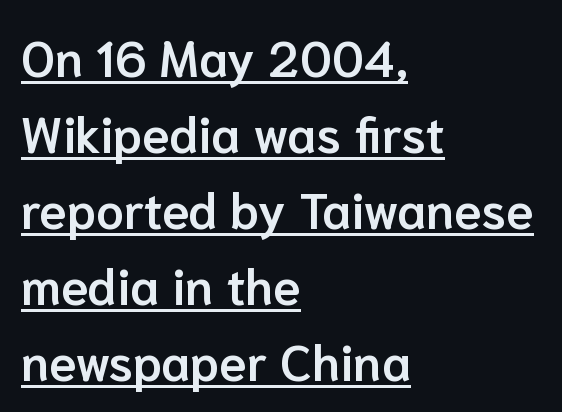
Q: Is the text bold? A: Semi-bold.
Q: Is the text italic (slanted)? A: No, it is upright.
Q: Is the typeface a serif or a sans-serif typeface? A: Sans-serif.
Q: Is the text underlined? A: Yes.
Q: How is the paragraph aligned? A: Left-aligned.
Q: Is the spacing between letters normal or unusually wide? A: Normal.
Q: Is the spacing between lines tight, normal or loose? A: Normal.
Q: Width (condensed, normal, or wide)? A: Normal.
Q: Stroke contrast? A: Low.
Q: x-height? A: Medium.
Q: Monospaced? A: No.
